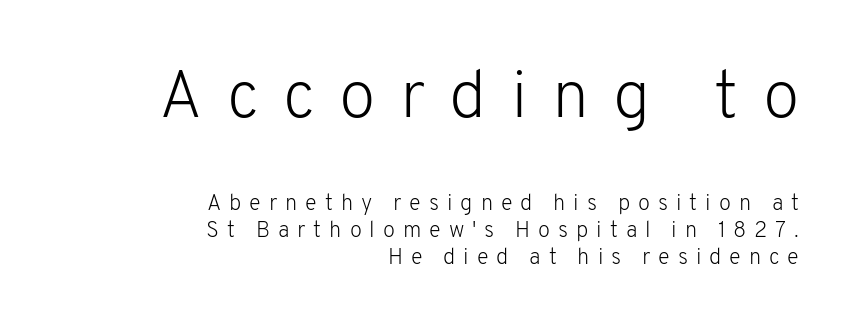
Character widths vary here, with narrow letters taking less room than wide ones. Posture: vertical. The text was rendered using a sans face with plain stroke endings. Check the space under the baseline: it is left empty. Line endings align vertically; line beginnings do not.
